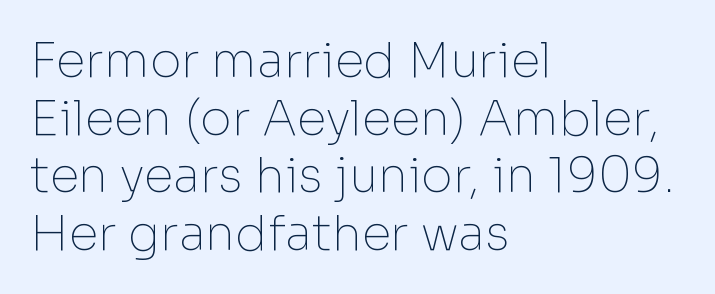
What kind of face is this? One without serifs — a sans. The rag falls on the right side of this text block. You could call the tracking neutral — neither tight nor loose. This is roman type, the default non-slanted kind. This reads as an unemphasized weight, regular at the heaviest. The gap between lines stays unmarked.
